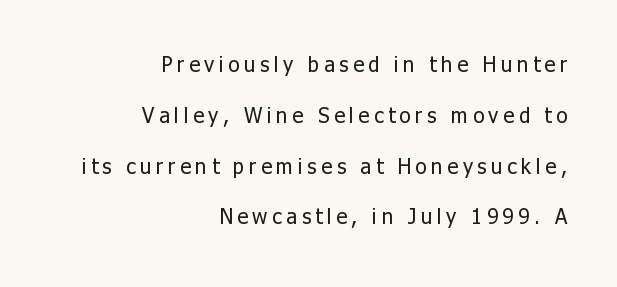
Q: Is the text bold? A: No.
Q: Is the text italic (slanted)? A: No, it is upright.
Q: Is the text underlined? A: No.
Q: How is the paragraph aligned? A: Right-aligned.
Q: Is the spacing between letters normal or unusually wide? A: Unusually wide.
Q: Is the spacing between lines tight, normal or loose? A: Loose.
